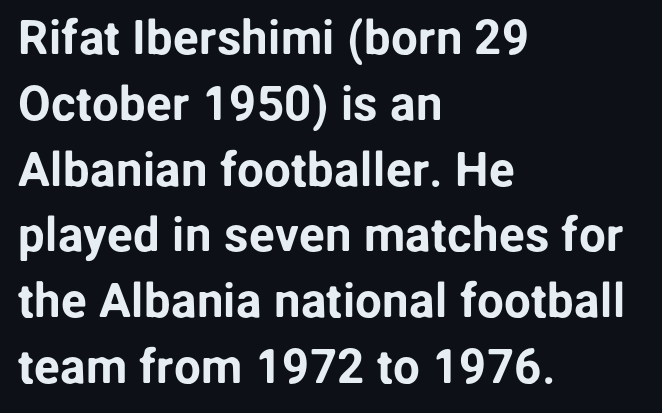
{"serif": "no", "italic": "no", "width": "normal", "stroke_contrast": "low", "x_height": "medium", "monospaced": "no", "underline": "no", "align": "left", "line_spacing": "normal", "line_spacing_ratio": 1.37, "letter_spacing": "normal", "letter_spacing_em": 0.0, "glyph_px": 48}
